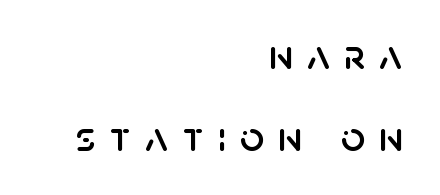
{"serif": "no", "italic": "no", "width": "normal", "stroke_contrast": "low", "x_height": "large", "monospaced": "no", "underline": "no", "align": "right", "line_spacing": "loose", "line_spacing_ratio": 1.9, "letter_spacing": "wide", "letter_spacing_em": 0.32, "glyph_px": 43}
